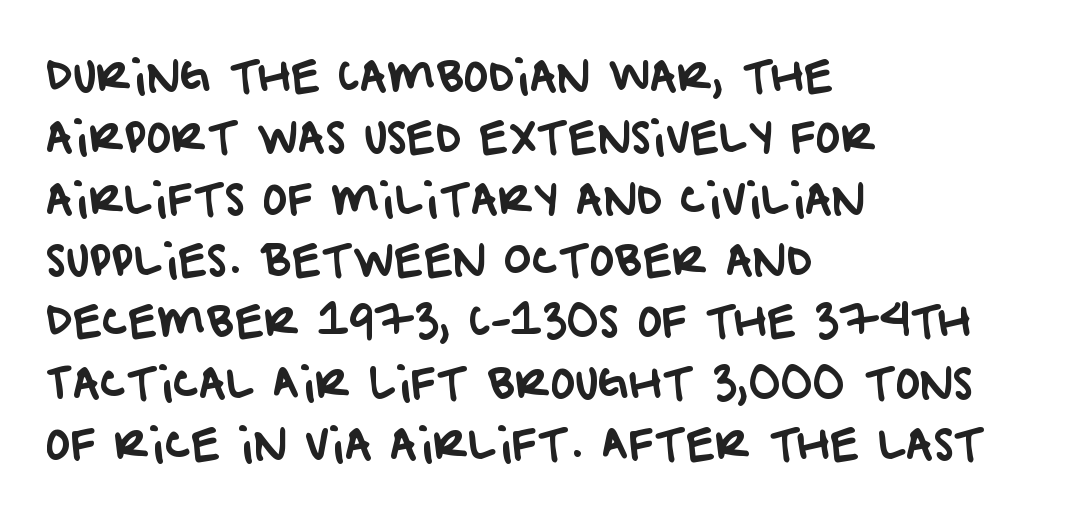
Q: Is the typeface a serif or a sans-serif typeface? A: Sans-serif.
Q: Is the text underlined? A: No.
Q: How is the paragraph aligned? A: Left-aligned.
Q: Is the spacing between letters normal or unusually wide? A: Normal.
Q: Is the spacing between lines tight, normal or loose? A: Normal.
Q: Width (condensed, normal, or wide)? A: Normal.
Q: Stroke contrast? A: Low.
Q: x-height? A: Large.
Q: Monospaced? A: No.
